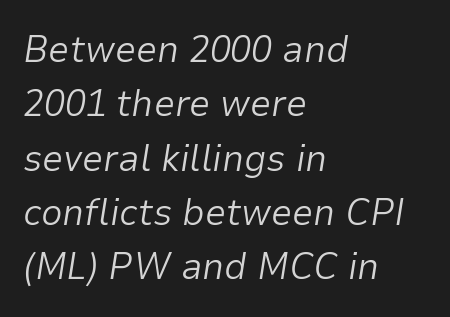
The image shows 38 px light type, italic (leaning right); set left-aligned, normal line spacing (1.43x), normal letter spacing, not underlined; low stroke contrast and a medium x-height.
